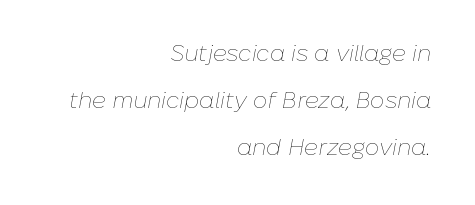
This sample uses an oblique cut, with every glyph tilted off the vertical. The compositor pushed each line to the right boundary. No extra tracking has been applied to these lines. On a weight scale, this lands at 450 or below.
